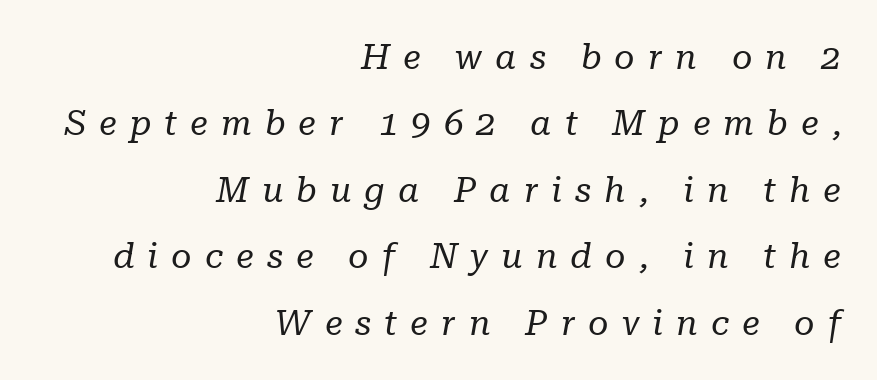
The image shows 35 px regular-weight serif type, italic (leaning right); set right-aligned, loose line spacing (1.9x), unusually wide letter spacing (+0.37 em), not underlined; low stroke contrast and a medium x-height.
